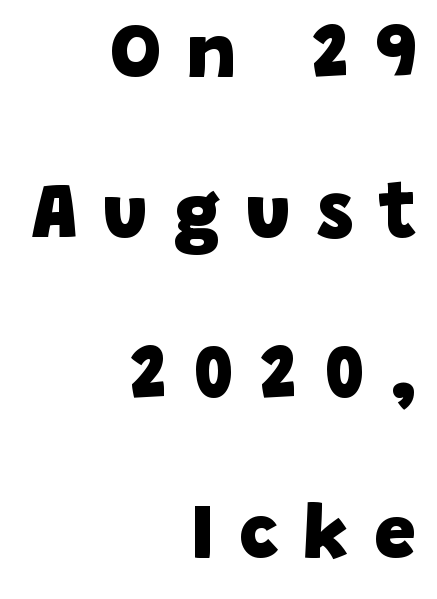
Q: Is the text bold? A: Yes.
Q: Is the typeface a serif or a sans-serif typeface? A: Sans-serif.
Q: Is the text underlined? A: No.
Q: How is the paragraph aligned? A: Right-aligned.
Q: Is the spacing between letters normal or unusually wide? A: Unusually wide.
Q: Is the spacing between lines tight, normal or loose? A: Loose.
Q: Width (condensed, normal, or wide)? A: Normal.
Q: Stroke contrast? A: Low.
Q: x-height? A: Large.
Q: Monospaced? A: No.
